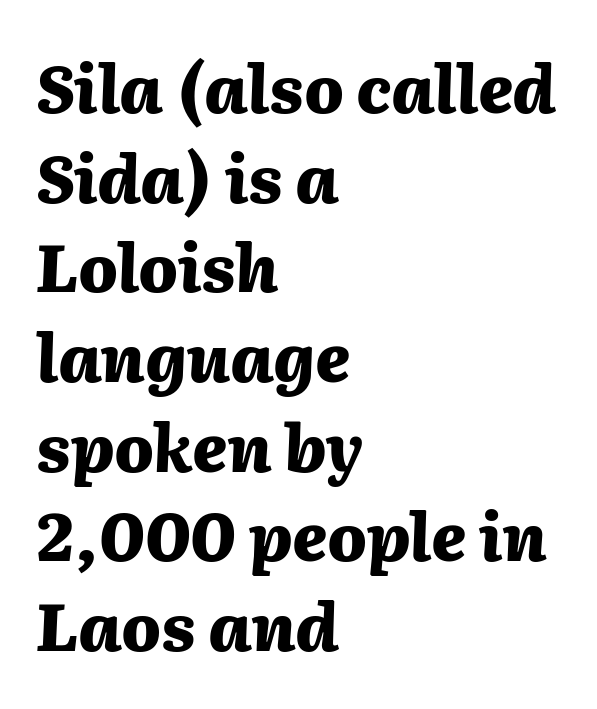
The image shows 65 px heavy type, italic (leaning right); set left-aligned, normal line spacing (1.38x), normal letter spacing, not underlined; medium stroke contrast and a medium x-height.
